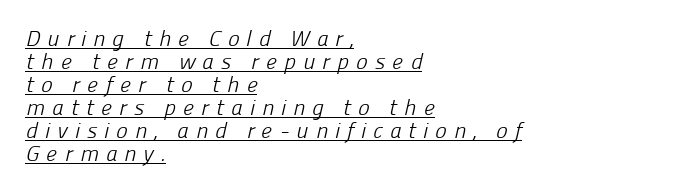
The image shows 22 px text type; set left-aligned, tight line spacing (1.05x), unusually wide letter spacing (+0.32 em), underlined.
